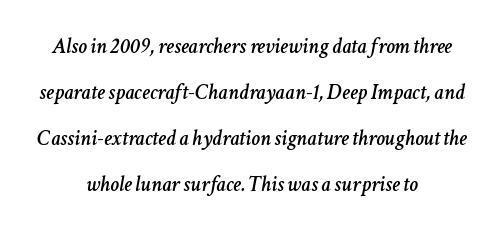
The setting favours the middle, as headings and verse often do. You could fit nearly another row in the gap between these rows. Tracking here is standard; glyphs follow each other at the usual distance. The rendering applies a slant to the glyphs. Beneath every word, the page is bare.
